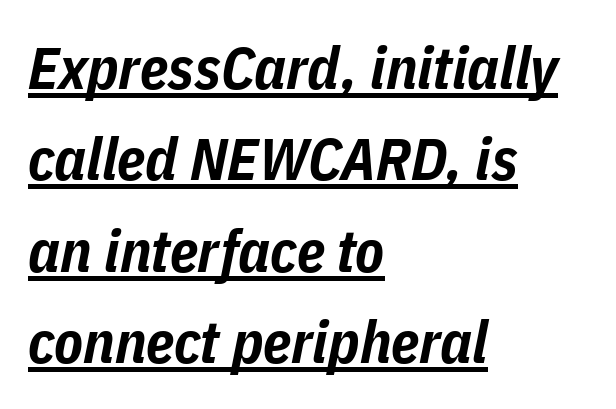
The image shows 59 px bold, condensed type, italic (leaning right); set left-aligned, normal line spacing (1.55x), normal letter spacing, underlined; low stroke contrast and a medium x-height.
